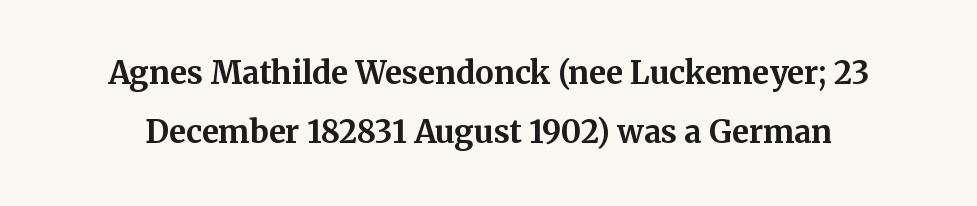
Q: Is the text bold? A: Yes.
Q: Is the text italic (slanted)? A: No, it is upright.
Q: Is the typeface a serif or a sans-serif typeface? A: Serif.
Q: Is the text underlined? A: No.
Q: Is the spacing between letters normal or unusually wide? A: Normal.
Q: Is the spacing between lines tight, normal or loose? A: Loose.
Q: Width (condensed, normal, or wide)? A: Normal.
Q: Stroke contrast? A: Medium.
Q: x-height? A: Medium.
Q: Monospaced? A: No.
